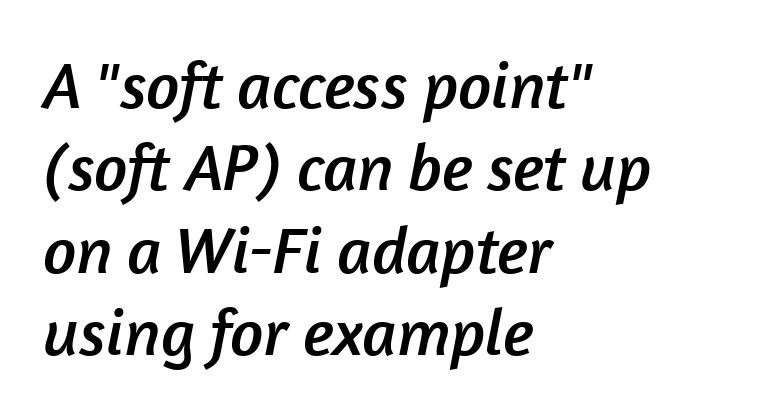
The image shows 66 px sans-serif type; set left-aligned, normal line spacing (1.25x), normal letter spacing, not underlined; low stroke contrast and a medium x-height.
